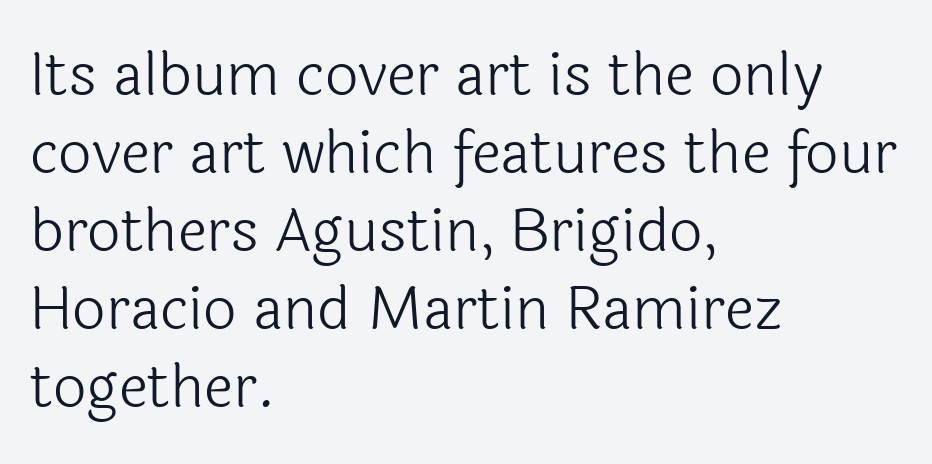
The image shows 59 px light sans-serif type, upright; set left-aligned, normal line spacing (1.32x), normal letter spacing, not underlined; a medium x-height.
